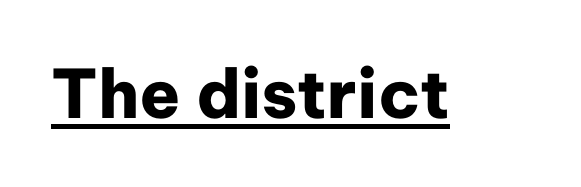
{"serif": "no", "italic": "no", "bold": "yes", "weight": "heavy", "width": "normal", "stroke_contrast": "low", "x_height": "medium", "monospaced": "no", "underline": "yes", "letter_spacing": "normal", "letter_spacing_em": 0.0, "glyph_px": 67}
